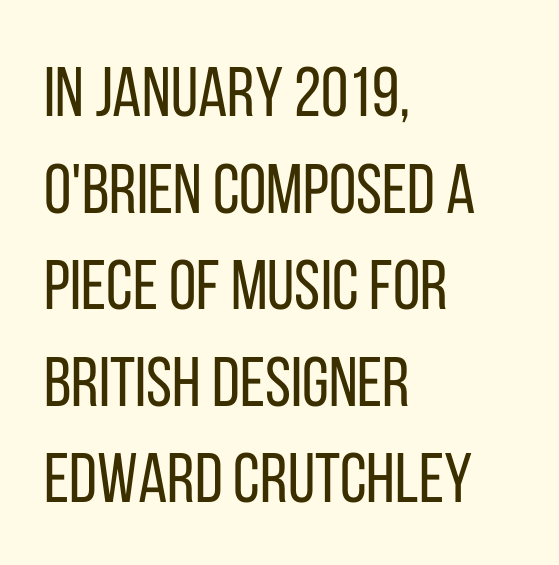
No italicization has been applied; the sample stays upright. Note: no serifs on the glyphs. Each letter keeps its own natural width here, so spacing adapts to shape. You could call the tracking neutral — neither tight nor loose.
